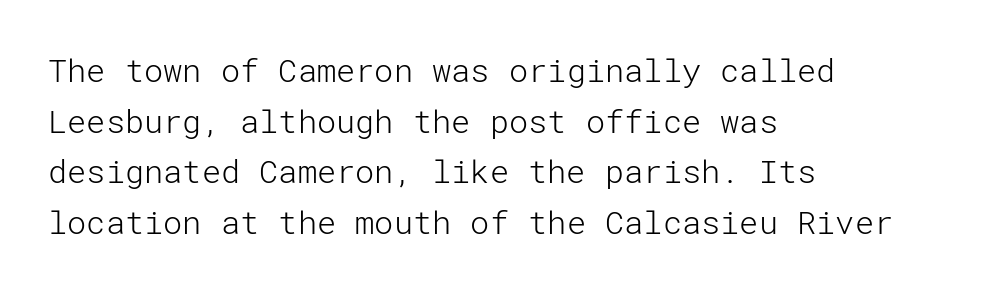
{"serif": "no", "italic": "no", "bold": "no", "weight": "light", "width": "normal", "stroke_contrast": "low", "x_height": "medium", "underline": "no", "align": "left", "line_spacing": "normal", "line_spacing_ratio": 1.58, "letter_spacing": "normal", "letter_spacing_em": 0.0, "glyph_px": 32}
